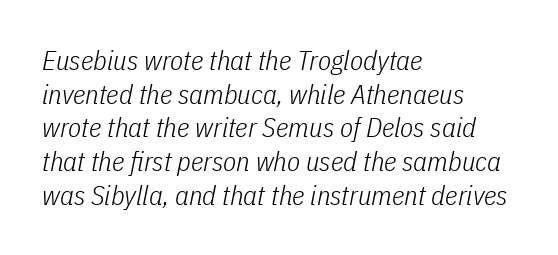
Q: Is the text bold? A: No.
Q: Is the text italic (slanted)? A: Yes, it leans right by about 11 degrees.
Q: Is the text underlined? A: No.
Q: How is the paragraph aligned? A: Left-aligned.
Q: Is the spacing between letters normal or unusually wide? A: Normal.
Q: Is the spacing between lines tight, normal or loose? A: Normal.
